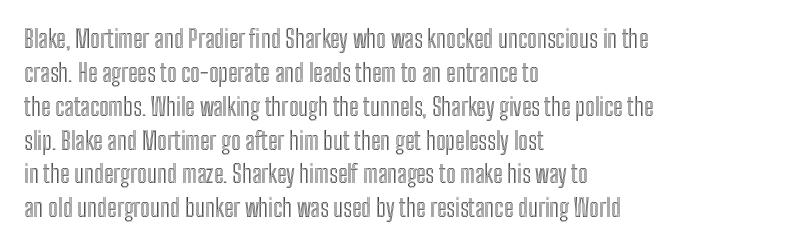
Here the glyphs are tracked normally, forming tight word shapes. A typesetter would call this leading conventional body-copy spacing. Descenders hang freely into open space. Typeset ragged right — the left edge is the straight one. Posture: upright roman.
